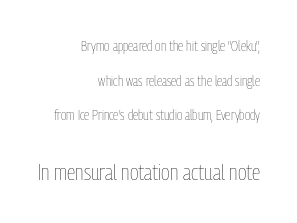
The passage is arranged like a letterhead date or caption credit — flush right. Glyph-to-glyph distance matches everyday printed text. Words float on clear page, feet unadorned. The font's upright variant was chosen for this text. The space between consecutive lines is lavish.
